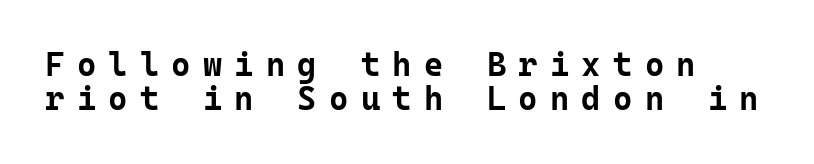
{"serif": "no", "italic": "no", "bold": "yes", "weight": "bold", "width": "normal", "stroke_contrast": "low", "x_height": "medium", "monospaced": "yes", "underline": "no", "align": "left", "line_spacing": "tight", "line_spacing_ratio": 1.04, "letter_spacing": "wide", "letter_spacing_em": 0.37, "glyph_px": 33}
